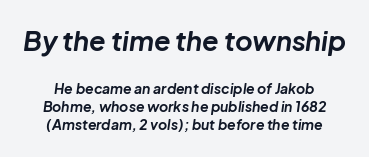
Q: Is the text bold? A: Yes.
Q: Is the text italic (slanted)? A: Yes, it leans right by about 8 degrees.
Q: Is the text underlined? A: No.
Q: Is the spacing between letters normal or unusually wide? A: Normal.
Q: Is the spacing between lines tight, normal or loose? A: Normal.
Q: Which block of text is set in a larger size, the first (top) or the second (bottom)? A: The first (top) one.
